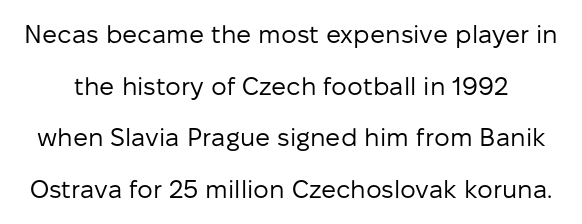
Q: Is the text bold? A: No.
Q: Is the text italic (slanted)? A: No, it is upright.
Q: Is the text underlined? A: No.
Q: Is the spacing between letters normal or unusually wide? A: Normal.
Q: Is the spacing between lines tight, normal or loose? A: Loose.
